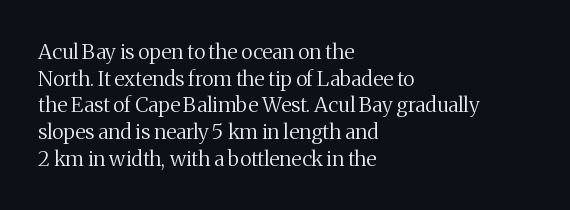
Q: Is the text bold? A: No.
Q: Is the text italic (slanted)? A: No, it is upright.
Q: Is the text underlined? A: No.
Q: How is the paragraph aligned? A: Left-aligned.
Q: Is the spacing between letters normal or unusually wide? A: Normal.
Q: Is the spacing between lines tight, normal or loose? A: Normal.
